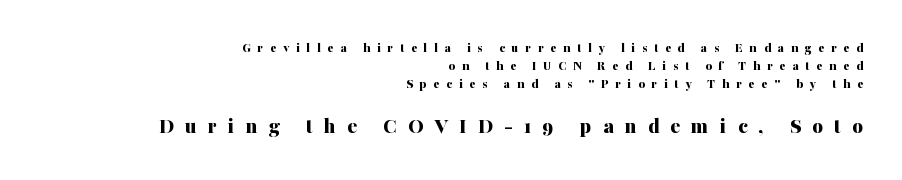
Q: Is the text bold? A: Yes.
Q: Is the text italic (slanted)? A: No, it is upright.
Q: Is the text underlined? A: No.
Q: How is the paragraph aligned? A: Right-aligned.
Q: Is the spacing between letters normal or unusually wide? A: Unusually wide.
Q: Is the spacing between lines tight, normal or loose? A: Normal.
Q: Which block of text is set in a larger size, the first (top) or the second (bottom)? A: The second (bottom) one.
